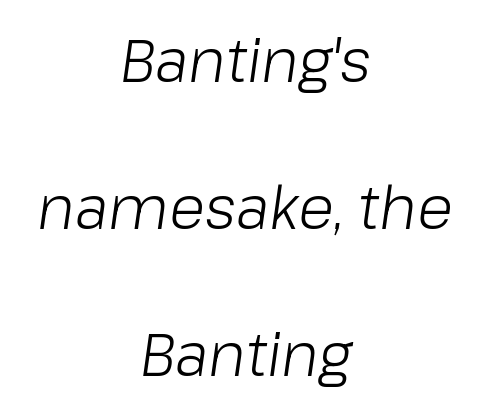
Q: Is the text bold? A: No.
Q: Is the text italic (slanted)? A: Yes, it leans right by about 8 degrees.
Q: Is the text underlined? A: No.
Q: How is the paragraph aligned? A: Centered.
Q: Is the spacing between letters normal or unusually wide? A: Normal.
Q: Is the spacing between lines tight, normal or loose? A: Loose.
Q: Width (condensed, normal, or wide)? A: Normal.
Q: Stroke contrast? A: Low.
Q: x-height? A: Medium.
Q: Monospaced? A: No.
